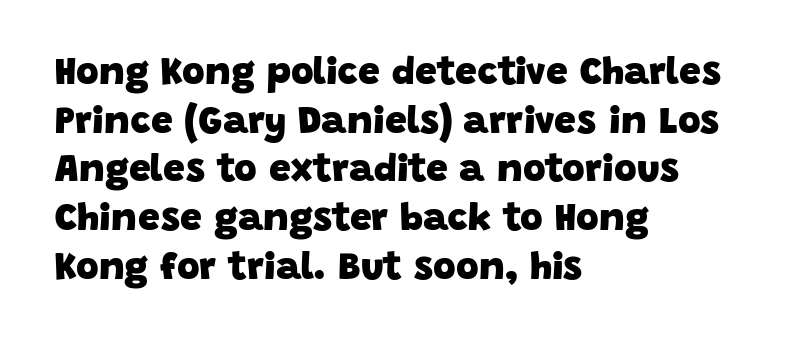
Does extra space separate the letters? No, they use regular spacing. Students, this is bold: see how much ink each stroke carries. Here the designer chose a conventional face with non-uniform glyph widths. Is this a sans? Yes — the strokes have no serifs. The text block is weighted toward the left margin, trailing off unevenly rightward. A bare baseline throughout the passage.
